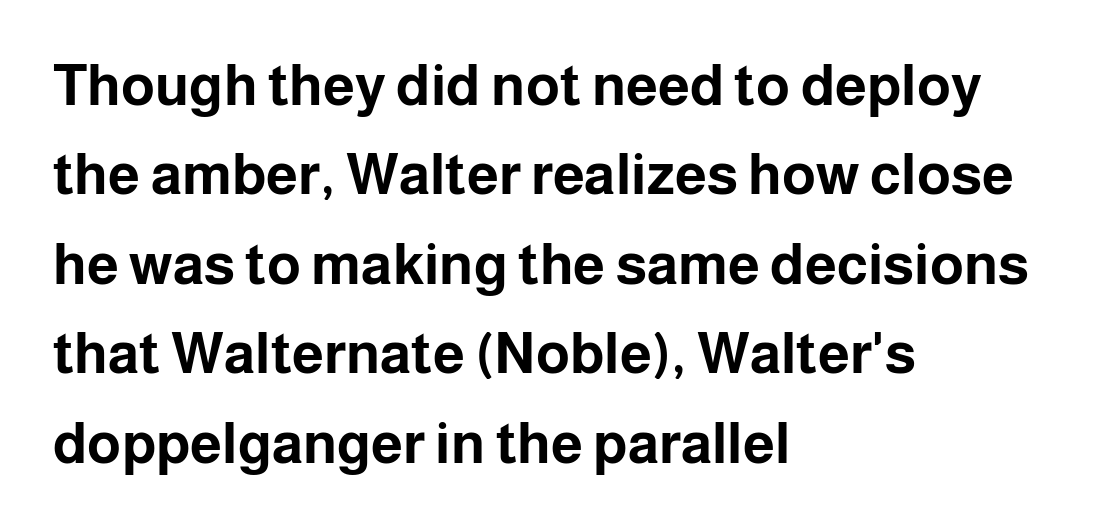
The image shows 57 px bold sans-serif type, upright; set left-aligned, normal line spacing (1.57x), normal letter spacing, not underlined; low stroke contrast and a medium x-height.
